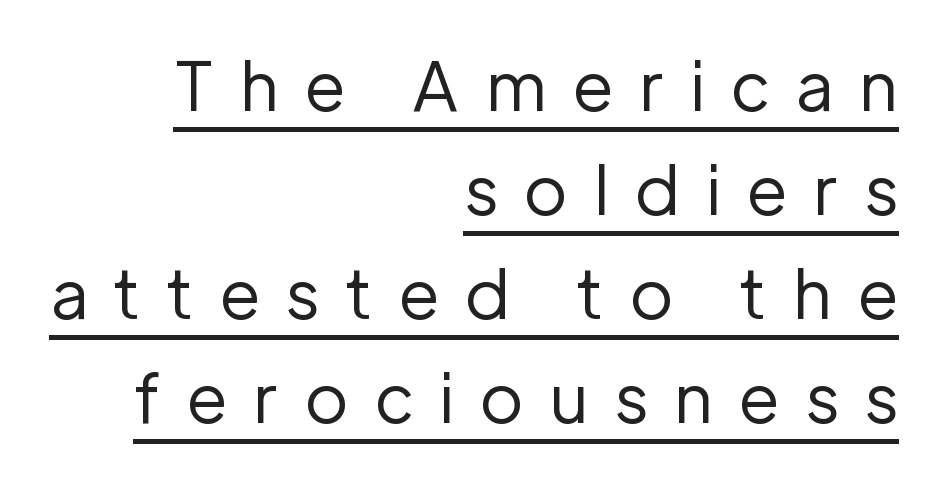
The image shows 67 px regular-weight sans-serif type, upright; set right-aligned, normal line spacing (1.55x), unusually wide letter spacing (+0.38 em), underlined; low stroke contrast and a medium x-height.
